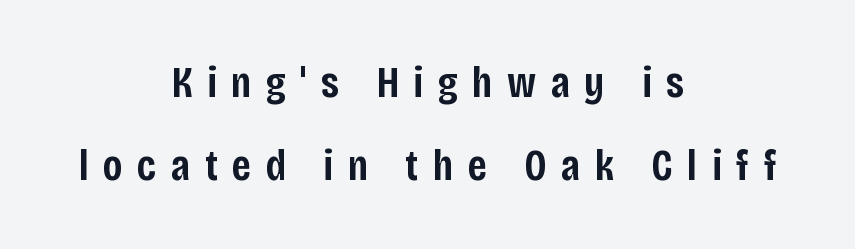
{"serif": "no", "italic": "no", "bold": "semi", "weight": "semibold", "width": "condensed", "stroke_contrast": "low", "x_height": "large", "monospaced": "no", "underline": "no", "align": "center", "line_spacing_ratio": 1.85, "letter_spacing": "wide", "letter_spacing_em": 0.32, "glyph_px": 45}
